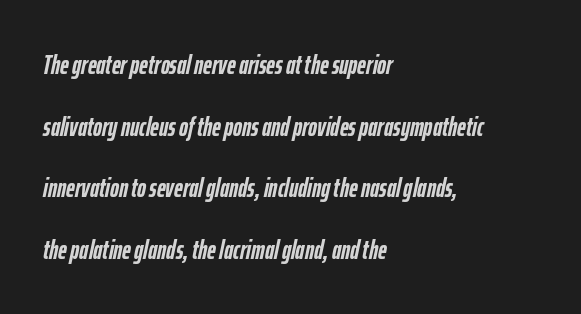
The image shows 27 px bold type, italic (leaning right); set left-aligned, loose line spacing (2.28x), normal letter spacing, not underlined.
